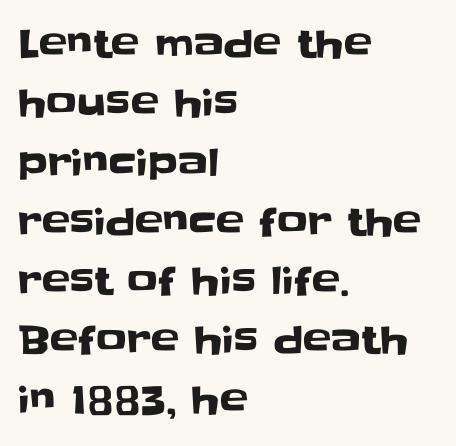
{"serif": "no", "italic": "no", "width": "normal", "stroke_contrast": "low", "x_height": "large", "monospaced": "no", "underline": "no", "align": "left", "line_spacing": "normal", "line_spacing_ratio": 1.56, "letter_spacing": "normal", "letter_spacing_em": 0.0, "glyph_px": 38}
